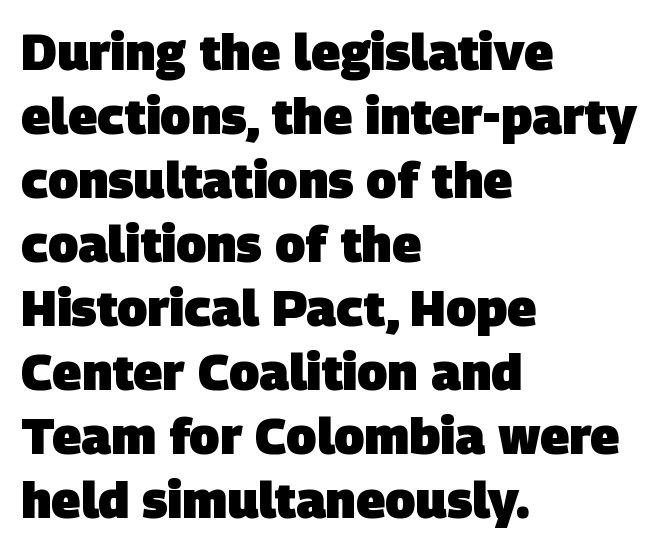
{"serif": "no", "bold": "yes", "weight": "heavy", "width": "normal", "stroke_contrast": "low", "x_height": "large", "monospaced": "no", "underline": "no", "align": "left", "line_spacing": "normal", "line_spacing_ratio": 1.28, "letter_spacing": "normal", "letter_spacing_em": 0.0, "glyph_px": 50}
